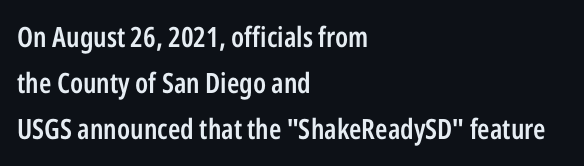
The image shows 28 px semibold, condensed sans-serif type, upright; set left-aligned, normal line spacing (1.65x), normal letter spacing, not underlined; low stroke contrast and a medium x-height.
